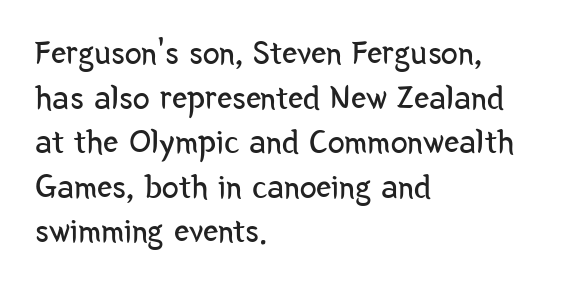
The image shows 34 px regular-weight, condensed sans-serif type, upright; set left-aligned, normal line spacing (1.31x), normal letter spacing, not underlined; low stroke contrast and a medium x-height.
